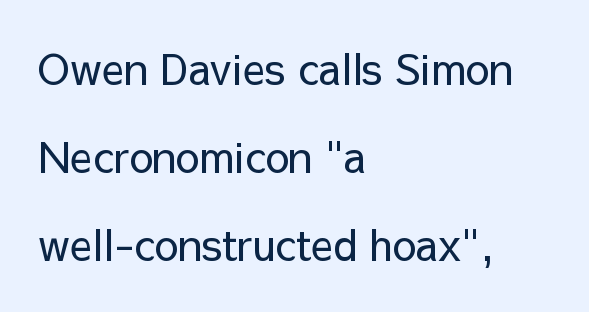
{"serif": "no", "italic": "no", "bold": "no", "weight": "regular", "width": "normal", "stroke_contrast": "low", "x_height": "medium", "monospaced": "no", "underline": "no", "align": "left", "line_spacing": "loose", "line_spacing_ratio": 2.1, "letter_spacing": "normal", "letter_spacing_em": 0.0, "glyph_px": 42}
